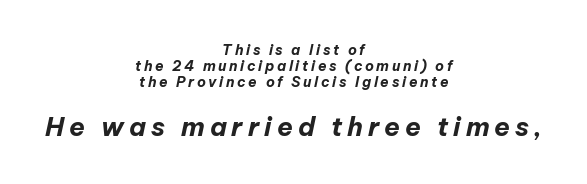
The passage shown begins with its smaller block and ends with its larger one. Plenty of ink on the page — the face is bold. Observe the lean: these are italic letterforms. Is the block centered? Yes — each line is placed symmetrically about the middle. Line spacing here is tight.
